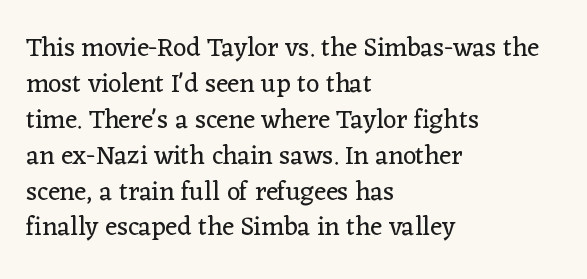
The characters are drawn with everyday or finer stroke widths. Line beginnings align vertically; line endings do not. Rule under the text: the space is simply empty. Words appear dense and cohesive because spacing is normal. Whoever set this chose a conventional vertical rhythm. Rendered with straight, roman letterforms.
